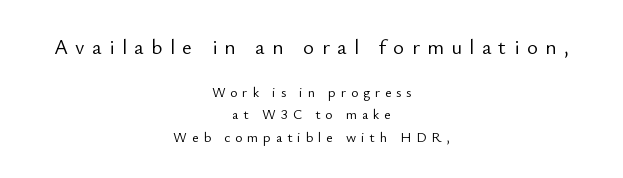
Q: Is the text bold? A: No.
Q: Is the text italic (slanted)? A: No, it is upright.
Q: Is the text underlined? A: No.
Q: How is the paragraph aligned? A: Centered.
Q: Is the spacing between letters normal or unusually wide? A: Unusually wide.
Q: Is the spacing between lines tight, normal or loose? A: Normal.
Q: Which block of text is set in a larger size, the first (top) or the second (bottom)? A: The first (top) one.
